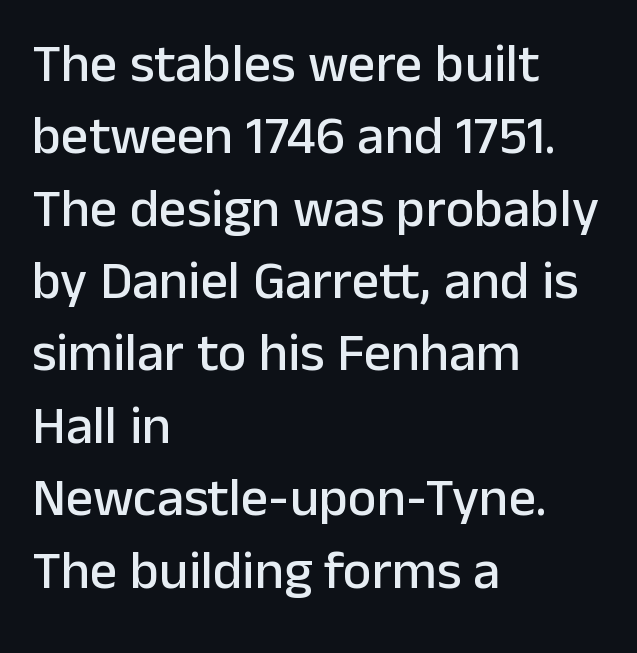
Q: Is the text italic (slanted)? A: No, it is upright.
Q: Is the typeface a serif or a sans-serif typeface? A: Sans-serif.
Q: Is the text underlined? A: No.
Q: How is the paragraph aligned? A: Left-aligned.
Q: Is the spacing between letters normal or unusually wide? A: Normal.
Q: Is the spacing between lines tight, normal or loose? A: Normal.
Q: Width (condensed, normal, or wide)? A: Normal.
Q: Stroke contrast? A: Low.
Q: x-height? A: Medium.
Q: Monospaced? A: No.
